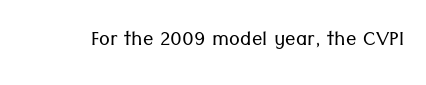
The image shows 26 px text type, upright; set normal letter spacing, not underlined.
